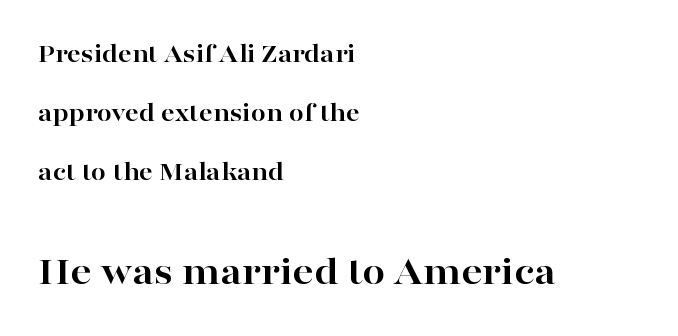
{"serif": "yes", "italic": "no", "bold": "yes", "weight": "bold", "width": "wide", "stroke_contrast": "high", "x_height": "medium", "monospaced": "no", "underline": "no", "align": "left", "line_spacing": "loose", "line_spacing_ratio": 2.18, "letter_spacing": "normal", "letter_spacing_em": 0.0, "larger_block": "second", "size_ratio": 1.52, "glyph_px": 41}
